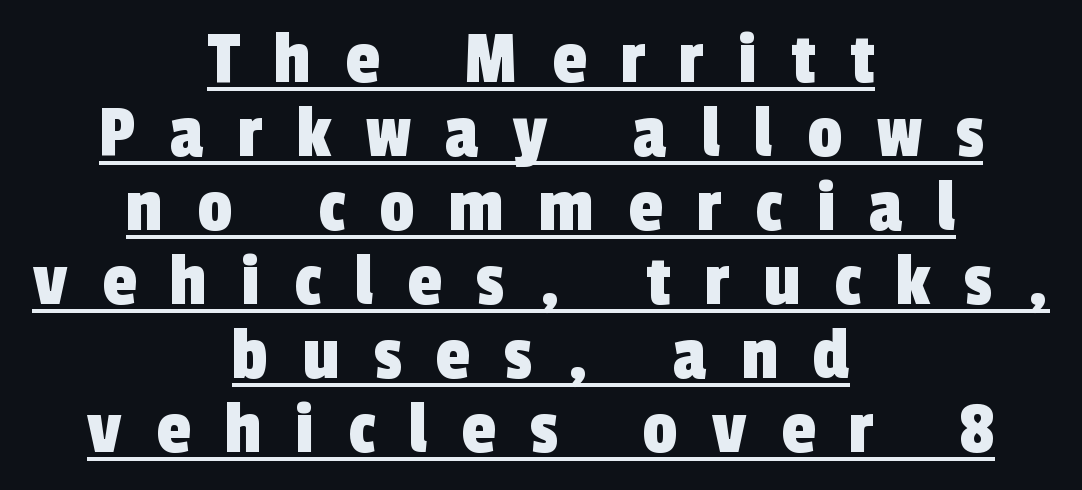
The image shows 78 px condensed sans-serif type; set centered, tight line spacing (0.95x), unusually wide letter spacing (+0.44 em), underlined; a medium x-height.
